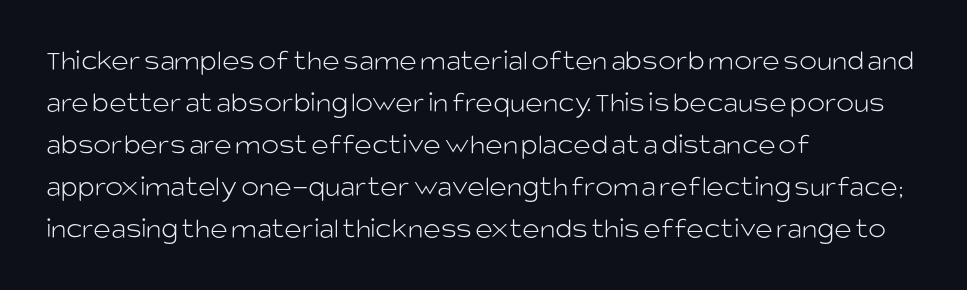
Designer's note — italics off, roman on. No chunkiness to these letters — they're not bold. Each letter's strokes conclude bluntly, with no projecting serifs. Has an underline been added? It has not.
